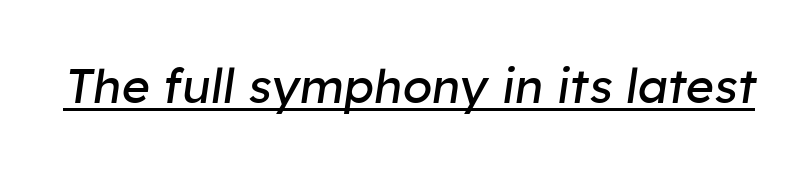
Q: Is the text bold? A: No.
Q: Is the text italic (slanted)? A: Yes, it leans right by about 8 degrees.
Q: Is the text underlined? A: Yes.
Q: Is the spacing between letters normal or unusually wide? A: Normal.
Q: Width (condensed, normal, or wide)? A: Normal.
Q: Stroke contrast? A: Low.
Q: x-height? A: Medium.
Q: Monospaced? A: No.
